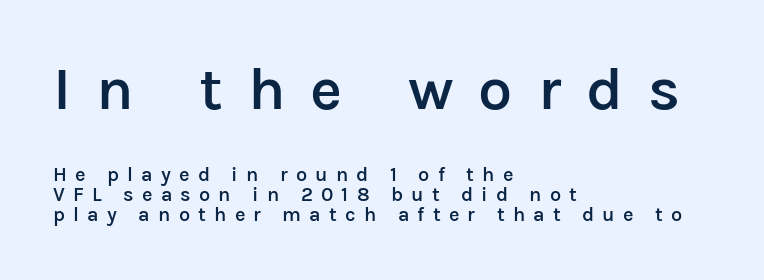
{"serif": "no", "italic": "no", "bold": "semi", "weight": "semibold", "width": "normal", "stroke_contrast": "low", "x_height": "medium", "monospaced": "no", "underline": "no", "align": "left", "line_spacing": "tight", "line_spacing_ratio": 0.99, "letter_spacing": "wide", "letter_spacing_em": 0.41, "larger_block": "first", "size_ratio": 3.05, "glyph_px": 61}
